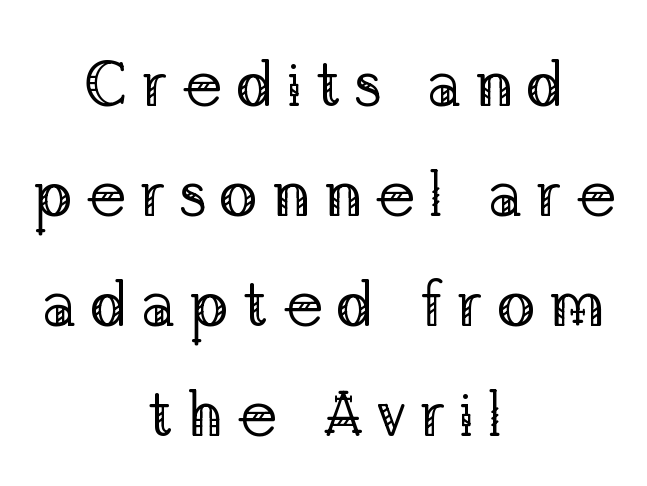
{"serif": "yes", "italic": "no", "bold": "no", "weight": "regular", "width": "normal", "stroke_contrast": "low", "x_height": "medium", "monospaced": "no", "underline": "no", "align": "center", "line_spacing_ratio": 1.72, "letter_spacing": "wide", "letter_spacing_em": 0.2, "glyph_px": 64}
